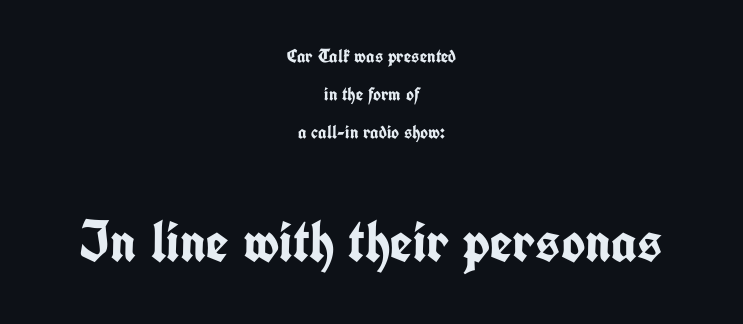
Each letter keeps its own natural width here, so spacing adapts to shape. Unlike a traditional serif, this face leaves its strokes unadorned. The specimen reads as upright at a glance. The glyphs have the mass of a bold cut.
